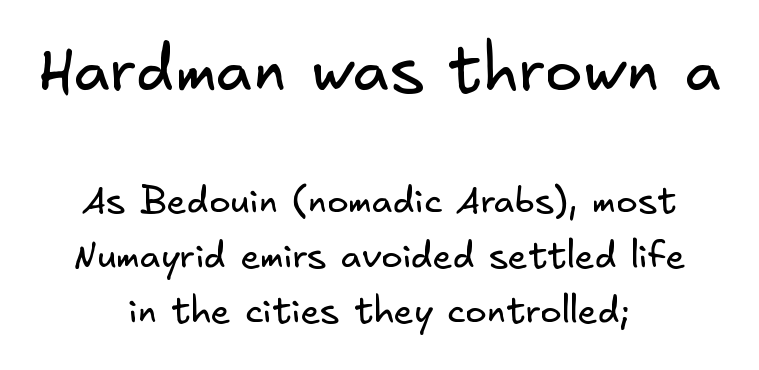
{"serif": "no", "bold": "no", "weight": "regular", "width": "normal", "stroke_contrast": "low", "x_height": "small", "underline": "no", "align": "center", "line_spacing": "normal", "line_spacing_ratio": 1.52, "letter_spacing": "normal", "letter_spacing_em": 0.0, "larger_block": "first", "size_ratio": 1.75, "glyph_px": 63}
